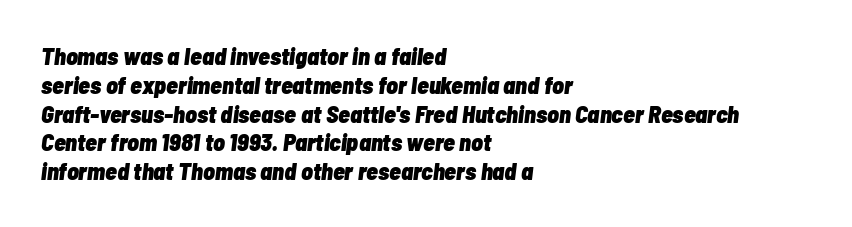
Q: Is the text bold? A: Yes.
Q: Is the text italic (slanted)? A: Yes, it leans right by about 7 degrees.
Q: Is the text underlined? A: No.
Q: How is the paragraph aligned? A: Left-aligned.
Q: Is the spacing between letters normal or unusually wide? A: Normal.
